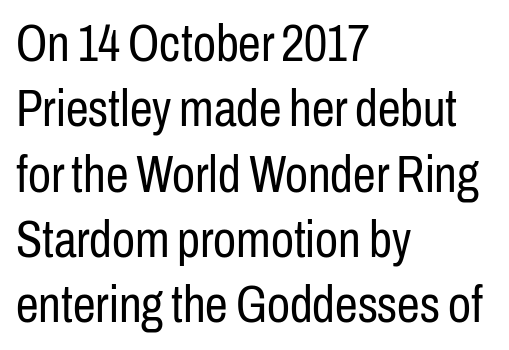
The image shows 51 px regular-weight, condensed sans-serif type, upright; set left-aligned, normal line spacing (1.28x), normal letter spacing, not underlined; low stroke contrast and a medium x-height.
